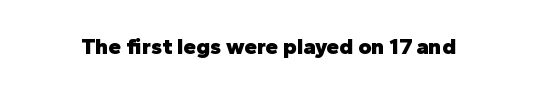
The image shows 23 px bold type, upright; set normal letter spacing, not underlined.
